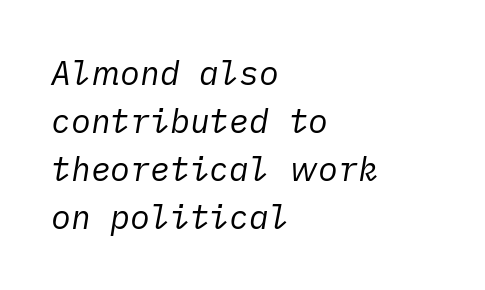
The weight would be labelled regular, book, light, or lighter still. Honestly, the letter spacing is just normal — you wouldn't notice it. The typography opts for an oblique posture over an upright one. This block has exactly the height ordinary leading produces.
